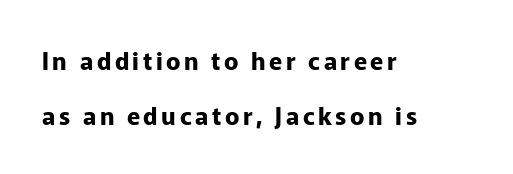
The image shows 24 px bold type, upright; set left-aligned, loose line spacing (2.29x), not underlined.
